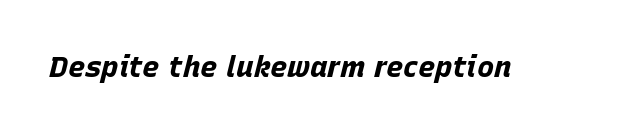
The specimen reads as italic at a glance. Has an underline been added? It has not. Note the varied advance widths — an 'i' is clearly narrower than an 'm'. I'd describe the lettering as bold — thick and assertive. The tracking reads as untouched default to a designer's eye.
